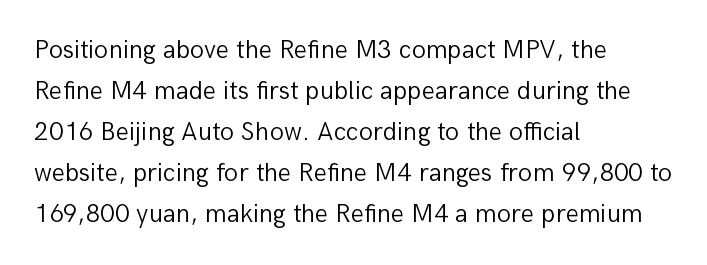
The image shows 26 px text type, upright; set left-aligned, normal line spacing (1.58x), normal letter spacing, not underlined.
